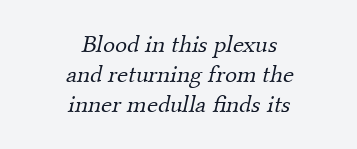
Q: Is the text bold? A: No.
Q: Is the text underlined? A: No.
Q: How is the paragraph aligned? A: Centered.
Q: Is the spacing between letters normal or unusually wide? A: Normal.
